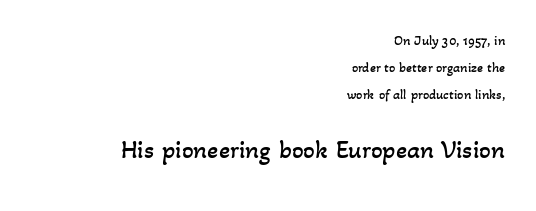
The image shows 26 px text type; set right-aligned, loose line spacing (1.93x), normal letter spacing, not underlined; the second (bottom) block is 1.86x larger.
